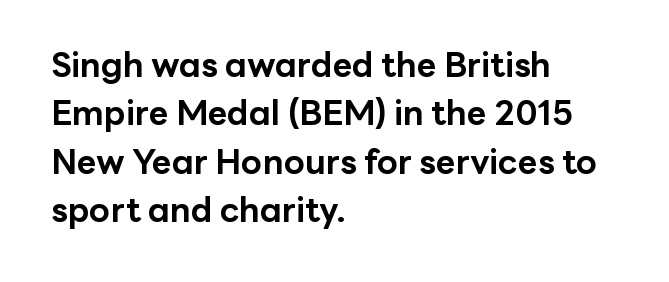
The image shows 34 px bold sans-serif type, upright; set left-aligned, normal line spacing (1.42x), normal letter spacing, not underlined; low stroke contrast and a medium x-height.
